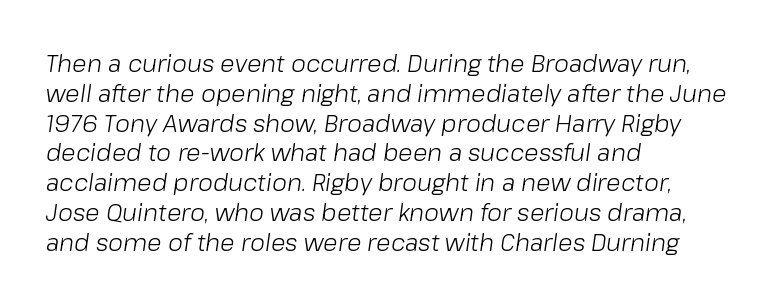
{"italic": "yes", "lean": "right", "slant_degrees": 8, "bold": "no", "underline": "no", "align": "left", "line_spacing_ratio": 1.24, "letter_spacing": "normal", "letter_spacing_em": 0.0, "glyph_px": 24}
